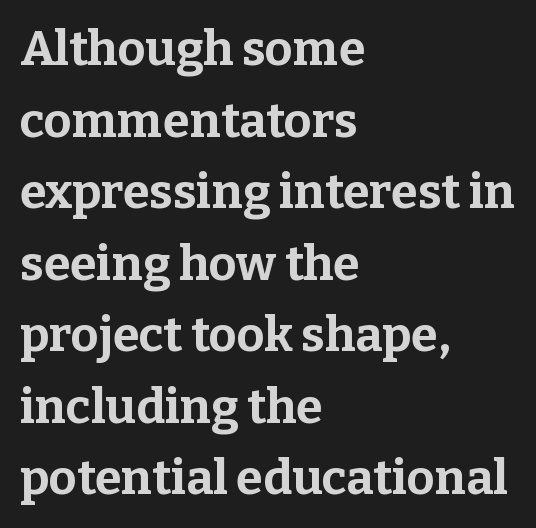
The image shows 48 px bold serif type, upright; set left-aligned, normal line spacing (1.49x), normal letter spacing, not underlined; low stroke contrast and a medium x-height.
